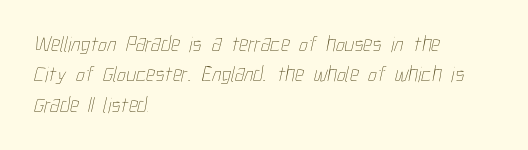
The image shows 22 px text type; set left-aligned, normal line spacing (1.38x), normal letter spacing, not underlined.
